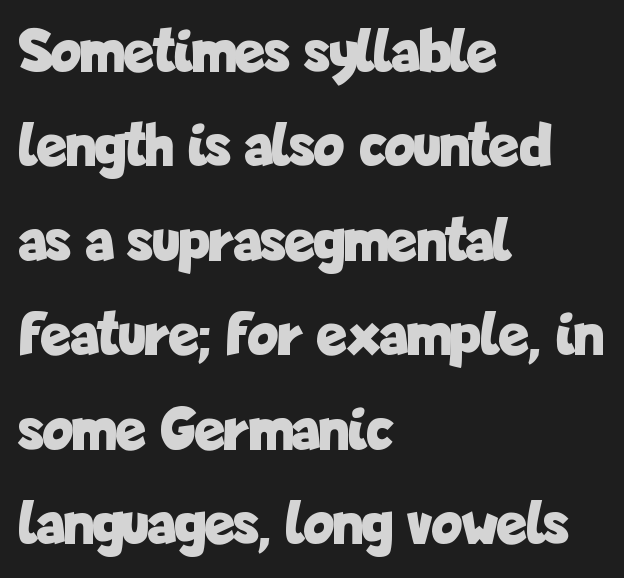
{"serif": "no", "italic": "no", "bold": "yes", "weight": "bold", "width": "condensed", "stroke_contrast": "low", "x_height": "medium", "monospaced": "no", "underline": "no", "align": "left", "line_spacing": "normal", "line_spacing_ratio": 1.5, "letter_spacing": "normal", "letter_spacing_em": 0.0, "glyph_px": 63}
